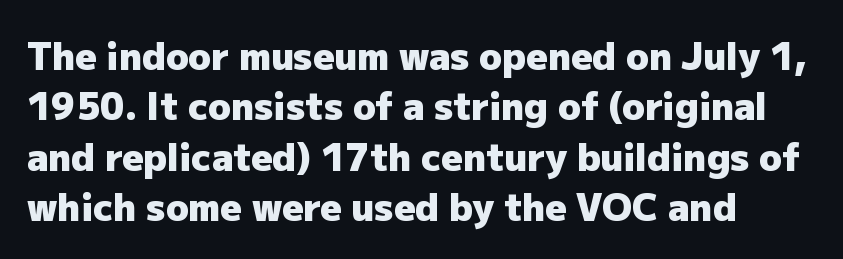
The image shows 37 px heavy sans-serif type, upright; set left-aligned, normal line spacing (1.36x), normal letter spacing, not underlined; low stroke contrast and a medium x-height.
